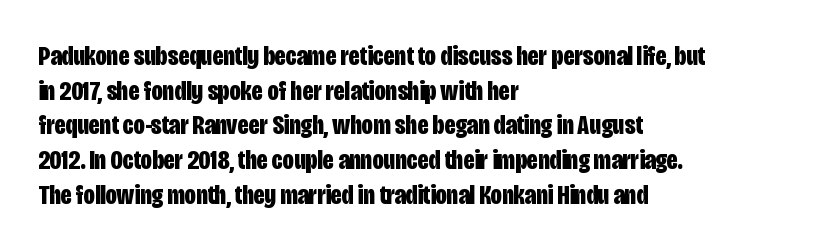
{"serif": "no", "italic": "no", "bold": "yes", "weight": "bold", "width": "condensed", "stroke_contrast": "low", "x_height": "large", "monospaced": "no", "underline": "no", "align": "left", "line_spacing_ratio": 1.24, "letter_spacing": "normal", "letter_spacing_em": 0.0, "glyph_px": 28}
